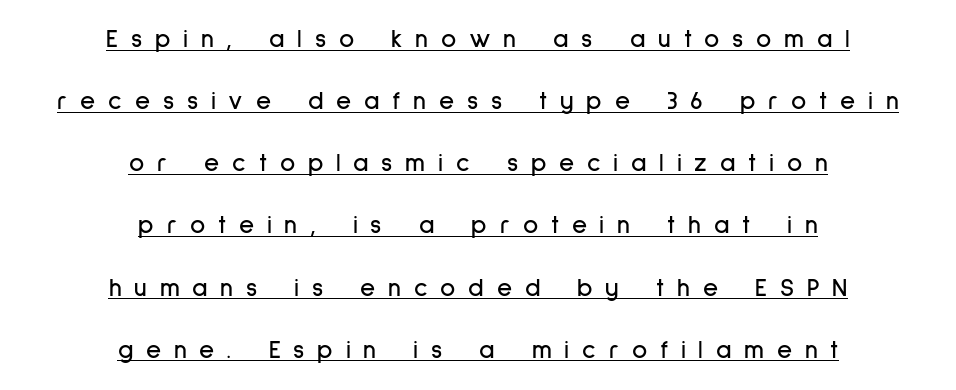
{"italic": "no", "underline": "yes", "align": "center", "line_spacing": "loose", "line_spacing_ratio": 2.39, "letter_spacing": "wide", "letter_spacing_em": 0.49, "glyph_px": 26}
